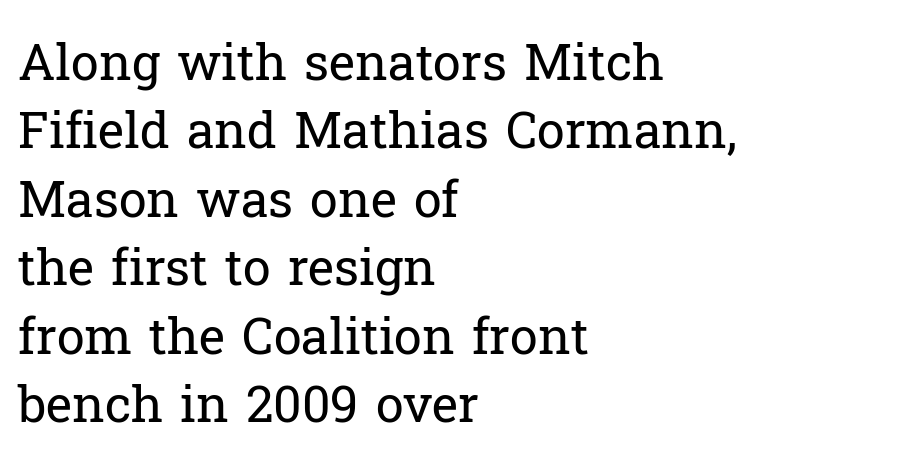
{"serif": "yes", "italic": "no", "bold": "no", "weight": "regular", "width": "normal", "stroke_contrast": "low", "x_height": "medium", "monospaced": "no", "underline": "no", "align": "left", "line_spacing": "normal", "line_spacing_ratio": 1.37, "letter_spacing": "normal", "letter_spacing_em": 0.0, "glyph_px": 50}
